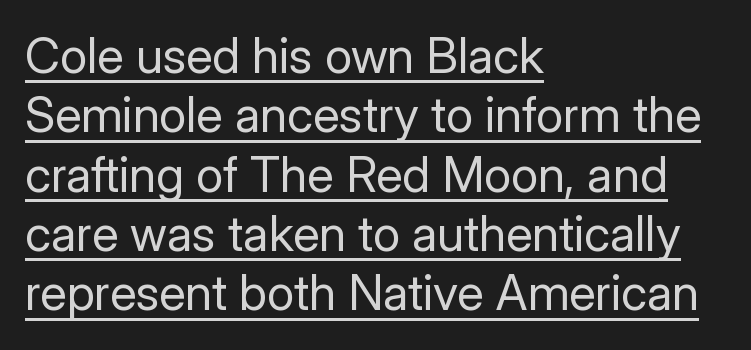
Q: Is the text bold? A: No.
Q: Is the text italic (slanted)? A: No, it is upright.
Q: Is the typeface a serif or a sans-serif typeface? A: Sans-serif.
Q: Is the text underlined? A: Yes.
Q: How is the paragraph aligned? A: Left-aligned.
Q: Is the spacing between letters normal or unusually wide? A: Normal.
Q: Width (condensed, normal, or wide)? A: Normal.
Q: Stroke contrast? A: Low.
Q: x-height? A: Medium.
Q: Monospaced? A: No.
